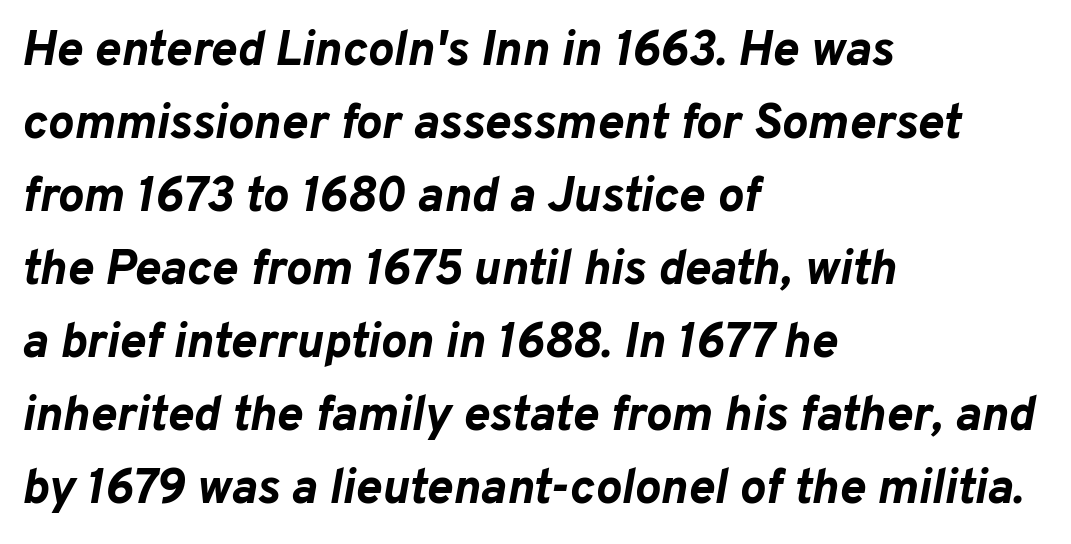
{"italic": "yes", "lean": "right", "slant_degrees": 10, "bold": "yes", "weight": "bold", "width": "normal", "stroke_contrast": "low", "x_height": "medium", "monospaced": "no", "underline": "no", "align": "left", "line_spacing": "normal", "line_spacing_ratio": 1.49, "letter_spacing": "normal", "letter_spacing_em": 0.0, "glyph_px": 49}
